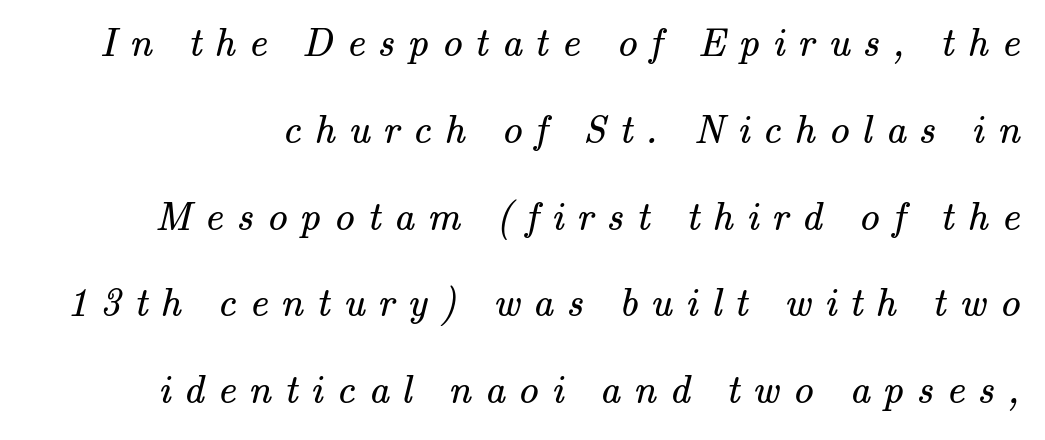
The image shows 40 px regular-weight serif type; set loose line spacing (2.17x), unusually wide letter spacing (+0.33 em), not underlined; medium stroke contrast and a small x-height.
